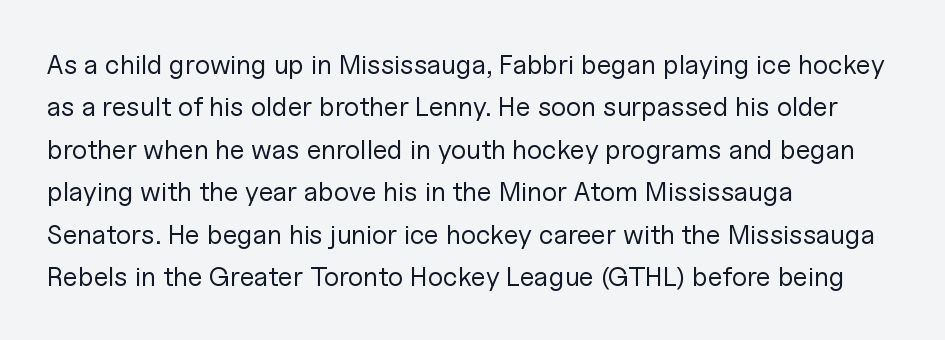
Q: Is the text bold? A: No.
Q: Is the text italic (slanted)? A: No, it is upright.
Q: Is the text underlined? A: No.
Q: How is the paragraph aligned? A: Left-aligned.
Q: Is the spacing between letters normal or unusually wide? A: Normal.
Q: Is the spacing between lines tight, normal or loose? A: Normal.
